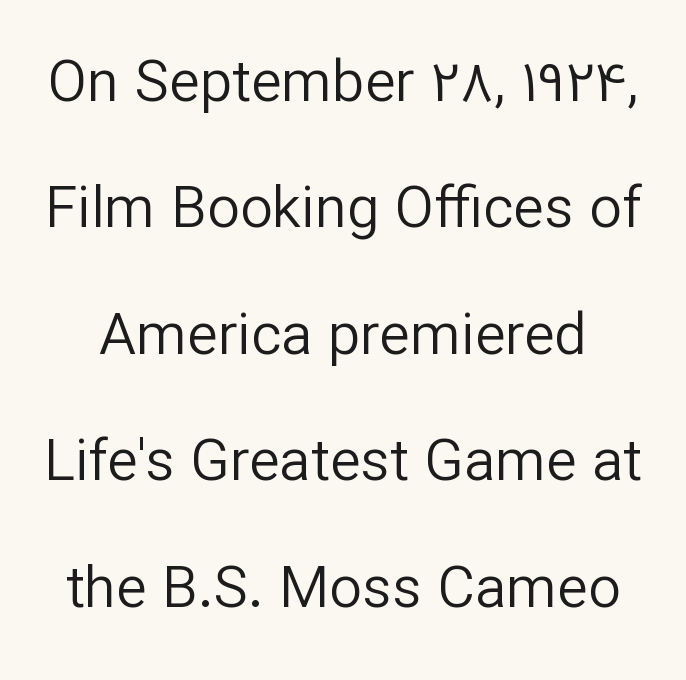
{"serif": "no", "italic": "no", "bold": "no", "weight": "regular", "width": "normal", "stroke_contrast": "low", "x_height": "medium", "monospaced": "no", "underline": "no", "line_spacing": "loose", "line_spacing_ratio": 2.18, "letter_spacing": "normal", "letter_spacing_em": 0.0, "glyph_px": 58}
